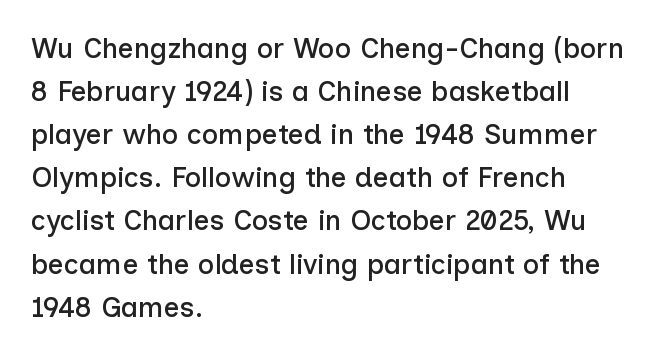
The image shows 28 px sans-serif type, upright; set left-aligned, normal line spacing (1.54x), normal letter spacing, not underlined; low stroke contrast and a medium x-height.
